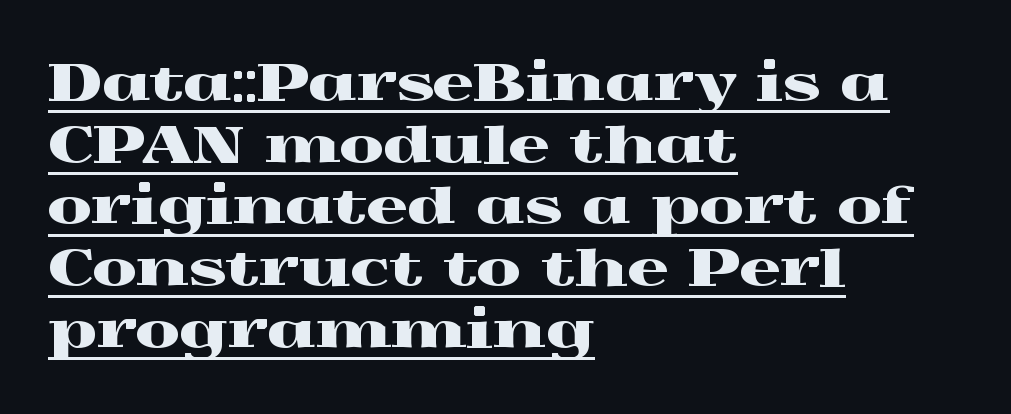
A typesetter would label this face a serif. Posture: vertical. These lines are set flush left with a ragged right edge. A typographer would call this underscored text. Spacing between characters is what you'd get straight out of the box. A typesetter would call this proportional, since set widths differ per character.
